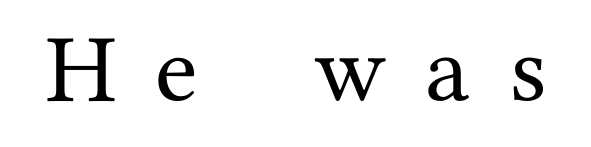
The image shows 78 px serif type, upright; set unusually wide letter spacing (+0.5 em), not underlined; medium stroke contrast and a medium x-height.
